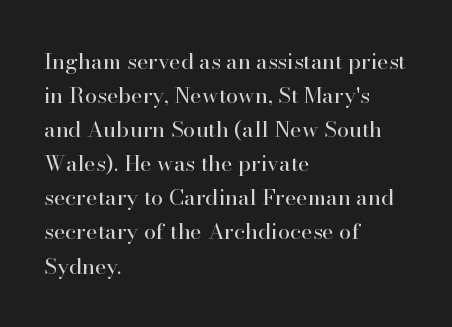
Q: Is the text bold? A: No.
Q: Is the text italic (slanted)? A: No, it is upright.
Q: Is the text underlined? A: No.
Q: How is the paragraph aligned? A: Left-aligned.
Q: Is the spacing between letters normal or unusually wide? A: Normal.
Q: Is the spacing between lines tight, normal or loose? A: Normal.
